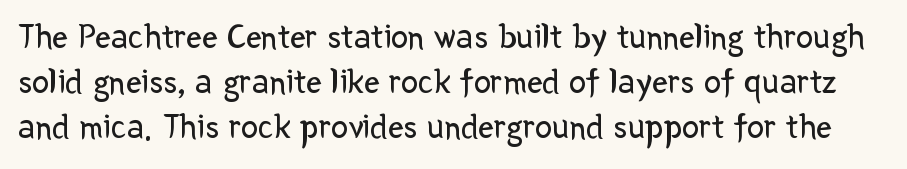
Q: Is the text bold? A: No.
Q: Is the text italic (slanted)? A: No, it is upright.
Q: Is the typeface a serif or a sans-serif typeface? A: Sans-serif.
Q: Is the text underlined? A: No.
Q: Is the spacing between letters normal or unusually wide? A: Normal.
Q: Is the spacing between lines tight, normal or loose? A: Normal.
Q: Width (condensed, normal, or wide)? A: Normal.
Q: Stroke contrast? A: Low.
Q: x-height? A: Medium.
Q: Monospaced? A: No.
